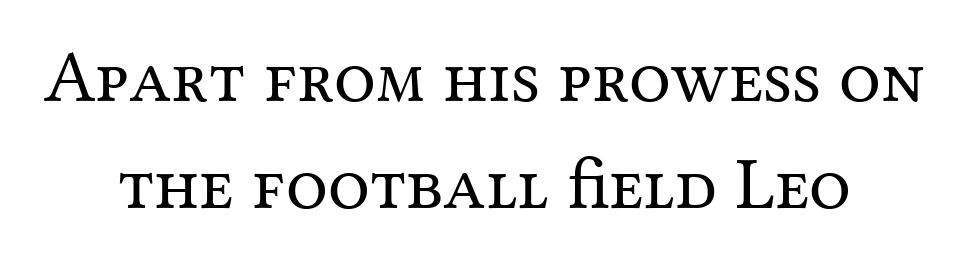
Classification — serif. Compared with typical paragraphs, the rows here are spaced about the same. When letters stand straight like this, we call the style roman or upright. The passage shown is not bold in any degree.
